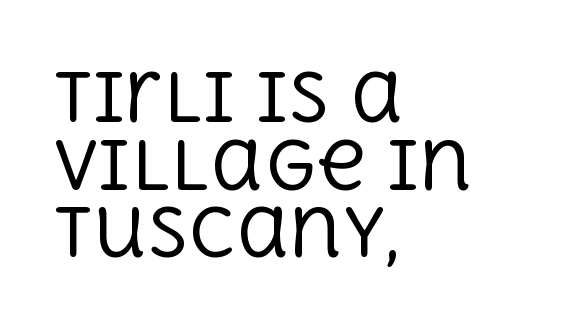
{"serif": "yes", "italic": "no", "bold": "no", "weight": "regular", "width": "normal", "x_height": "large", "monospaced": "no", "underline": "no", "align": "left", "line_spacing": "tight", "line_spacing_ratio": 1.01, "letter_spacing": "normal", "letter_spacing_em": 0.0, "glyph_px": 67}
